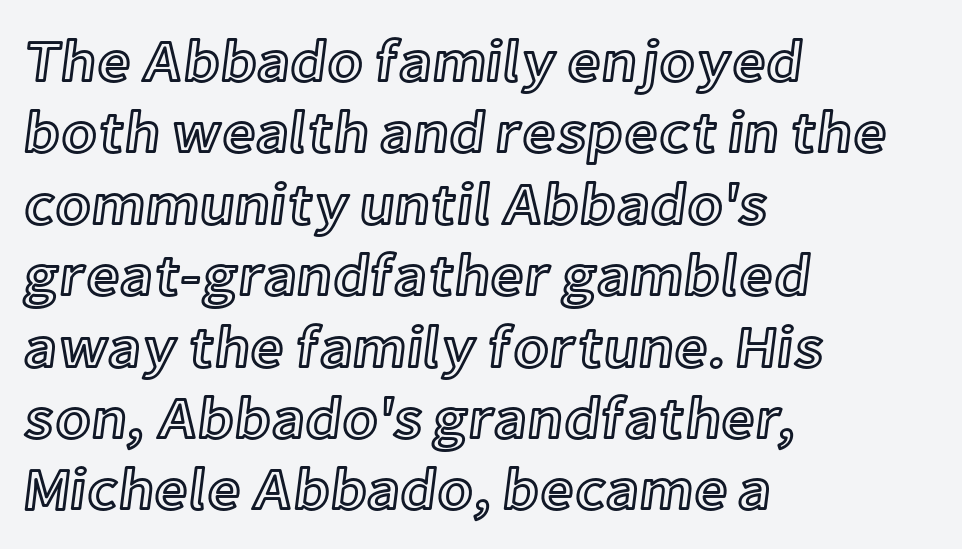
{"width": "normal", "x_height": "medium", "monospaced": "no", "underline": "no", "align": "left", "line_spacing_ratio": 1.21, "letter_spacing": "normal", "letter_spacing_em": 0.0, "glyph_px": 59}
